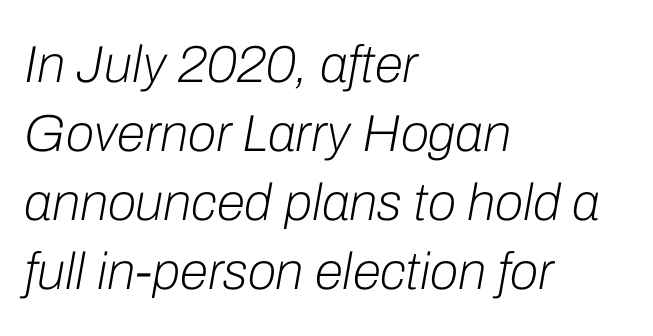
Q: Is the text bold? A: No.
Q: Is the text italic (slanted)? A: Yes, it leans right by about 10 degrees.
Q: Is the text underlined? A: No.
Q: How is the paragraph aligned? A: Left-aligned.
Q: Is the spacing between letters normal or unusually wide? A: Normal.
Q: Is the spacing between lines tight, normal or loose? A: Normal.
Q: Width (condensed, normal, or wide)? A: Normal.
Q: Stroke contrast? A: Low.
Q: x-height? A: Medium.
Q: Monospaced? A: No.
